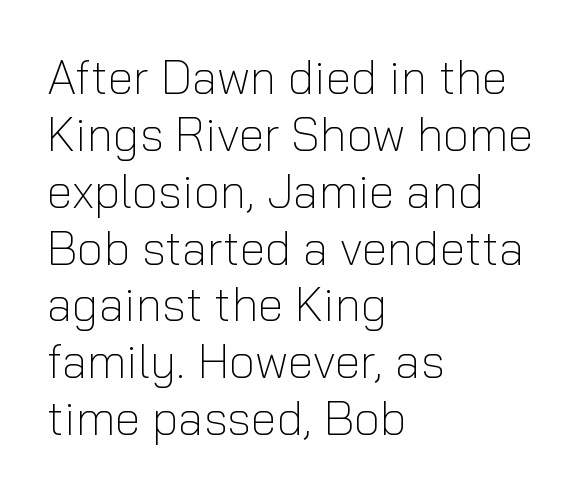
The rendering shows plain stroke endings on the letterforms — a sans-serif design. Tracking here is standard; glyphs follow each other at the usual distance. Think of a printed novel: that variable character pitch is what you see here. Each stroke keeps to a modest, everyday thickness or less.
